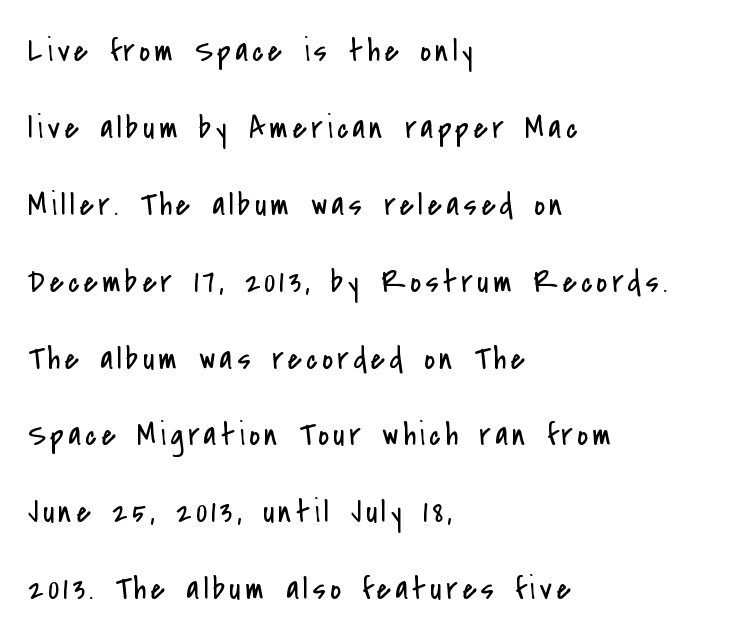
Q: Is the text bold? A: No.
Q: Is the text italic (slanted)? A: No, it is upright.
Q: Is the typeface a serif or a sans-serif typeface? A: Sans-serif.
Q: Is the text underlined? A: No.
Q: How is the paragraph aligned? A: Left-aligned.
Q: Is the spacing between lines tight, normal or loose? A: Loose.
Q: Width (condensed, normal, or wide)? A: Condensed.
Q: Stroke contrast? A: Low.
Q: x-height? A: Small.
Q: Monospaced? A: No.
